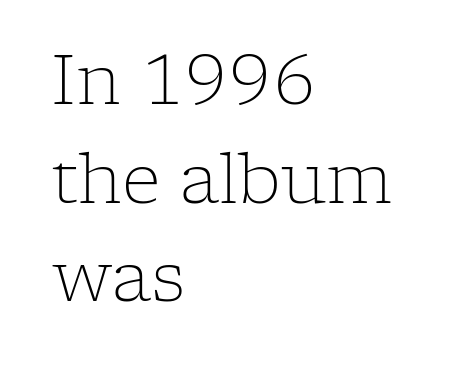
Q: Is the text bold? A: No.
Q: Is the text italic (slanted)? A: No, it is upright.
Q: Is the typeface a serif or a sans-serif typeface? A: Serif.
Q: Is the text underlined? A: No.
Q: How is the paragraph aligned? A: Left-aligned.
Q: Is the spacing between letters normal or unusually wide? A: Normal.
Q: Is the spacing between lines tight, normal or loose? A: Normal.
Q: Width (condensed, normal, or wide)? A: Normal.
Q: Stroke contrast? A: Low.
Q: x-height? A: Medium.
Q: Monospaced? A: No.
